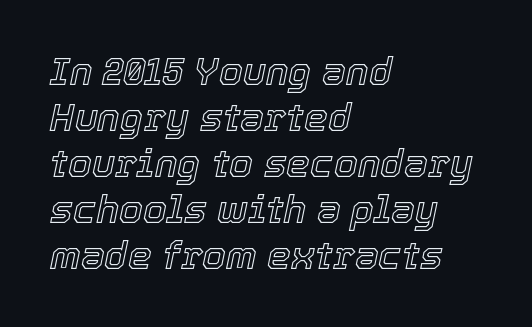
{"italic": "yes", "lean": "right", "slant_degrees": 12, "width": "normal", "x_height": "medium", "monospaced": "no", "underline": "no", "align": "left", "line_spacing_ratio": 1.21, "letter_spacing": "normal", "letter_spacing_em": 0.0, "glyph_px": 38}
